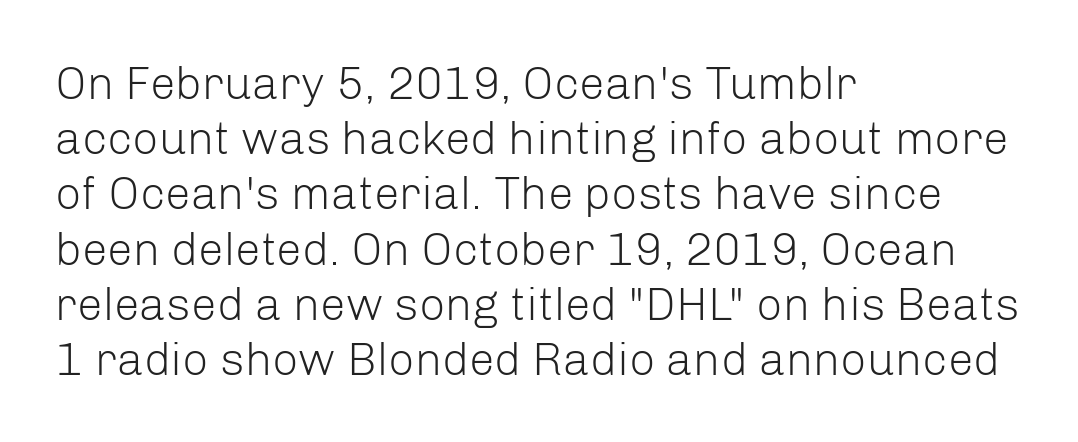
Q: Is the text bold? A: No.
Q: Is the text italic (slanted)? A: No, it is upright.
Q: Is the typeface a serif or a sans-serif typeface? A: Sans-serif.
Q: Is the text underlined? A: No.
Q: How is the paragraph aligned? A: Left-aligned.
Q: Is the spacing between letters normal or unusually wide? A: Normal.
Q: Width (condensed, normal, or wide)? A: Normal.
Q: Stroke contrast? A: Low.
Q: x-height? A: Medium.
Q: Monospaced? A: No.
